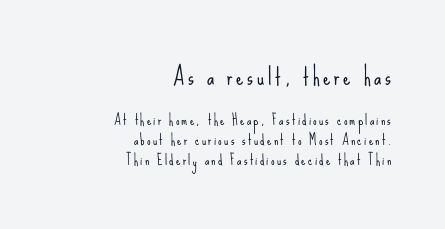
{"italic": "no", "bold": "no", "underline": "no", "align": "right", "line_spacing": "normal", "line_spacing_ratio": 1.45, "larger_block": "first", "size_ratio": 1.64, "glyph_px": 23}
